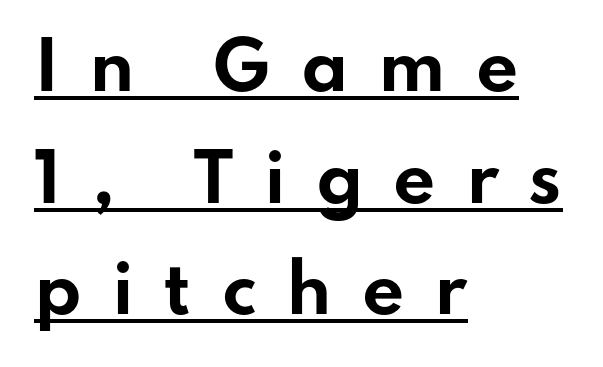
Q: Is the text bold? A: Yes.
Q: Is the text italic (slanted)? A: No, it is upright.
Q: Is the typeface a serif or a sans-serif typeface? A: Sans-serif.
Q: Is the text underlined? A: Yes.
Q: How is the paragraph aligned? A: Left-aligned.
Q: Is the spacing between letters normal or unusually wide? A: Unusually wide.
Q: Is the spacing between lines tight, normal or loose? A: Normal.
Q: Width (condensed, normal, or wide)? A: Wide.
Q: Stroke contrast? A: Low.
Q: x-height? A: Small.
Q: Monospaced? A: No.
